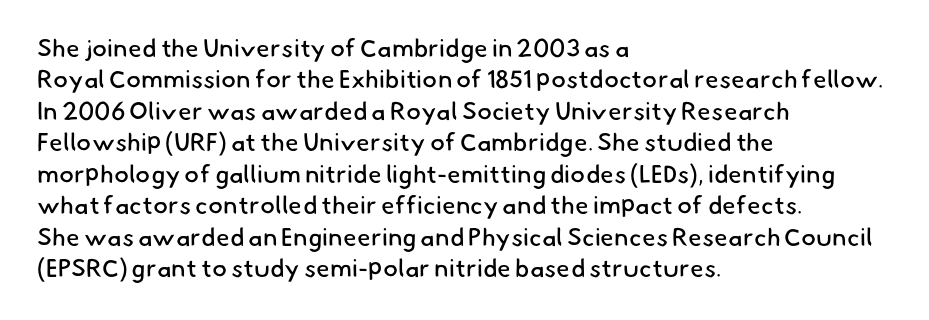
No extra ink here — the face is not bold. Underlining? Definitely not there. Glyph-to-glyph distance matches everyday printed text. The lines in this sample share a left origin and differ only in where they stop.
